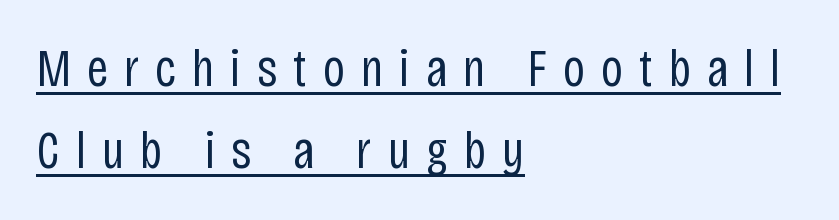
Q: Is the text bold? A: No.
Q: Is the text italic (slanted)? A: No, it is upright.
Q: Is the typeface a serif or a sans-serif typeface? A: Sans-serif.
Q: Is the text underlined? A: Yes.
Q: How is the paragraph aligned? A: Left-aligned.
Q: Is the spacing between letters normal or unusually wide? A: Unusually wide.
Q: Is the spacing between lines tight, normal or loose? A: Normal.
Q: Width (condensed, normal, or wide)? A: Condensed.
Q: Stroke contrast? A: Low.
Q: x-height? A: Large.
Q: Monospaced? A: No.
